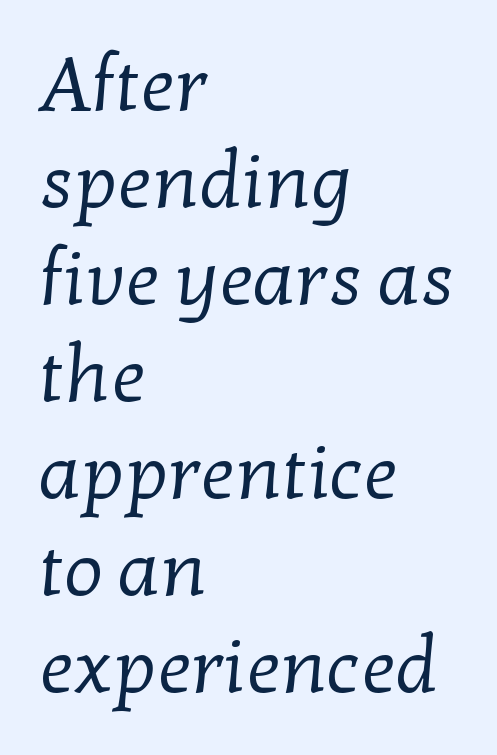
{"serif": "yes", "bold": "no", "weight": "regular", "width": "normal", "stroke_contrast": "low", "x_height": "medium", "monospaced": "no", "underline": "no", "align": "left", "line_spacing": "normal", "line_spacing_ratio": 1.26, "letter_spacing": "normal", "letter_spacing_em": 0.0, "glyph_px": 77}
